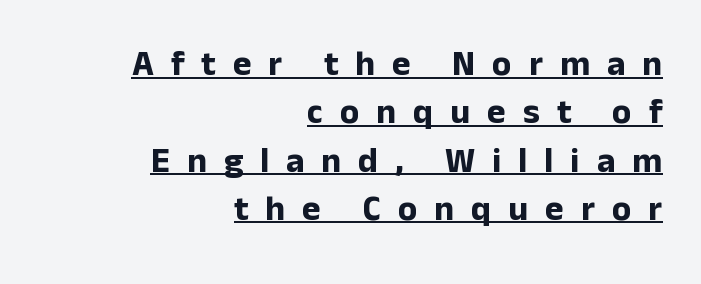
{"serif": "no", "italic": "no", "bold": "yes", "weight": "bold", "width": "normal", "stroke_contrast": "low", "x_height": "medium", "monospaced": "no", "underline": "yes", "align": "right", "line_spacing": "normal", "line_spacing_ratio": 1.38, "letter_spacing": "wide", "letter_spacing_em": 0.49, "glyph_px": 35}
